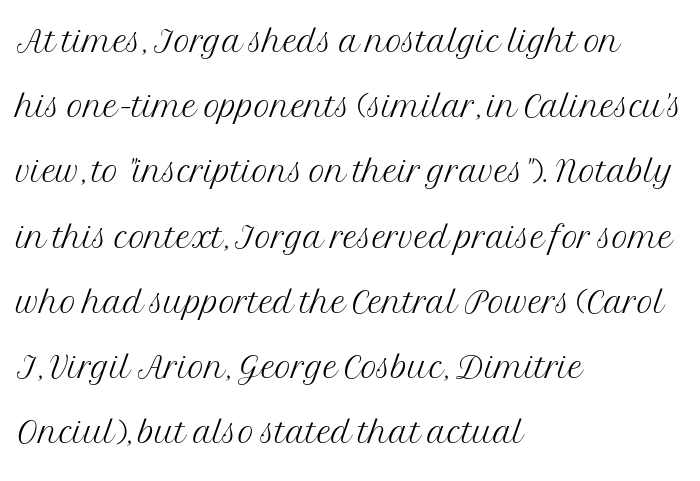
The rendering anchors every line to the left-hand side. Only glyphs here, with clear space below each row. Students, note that the glyphs here touch the page at normal intervals. To sum up the face: it has serifs.
